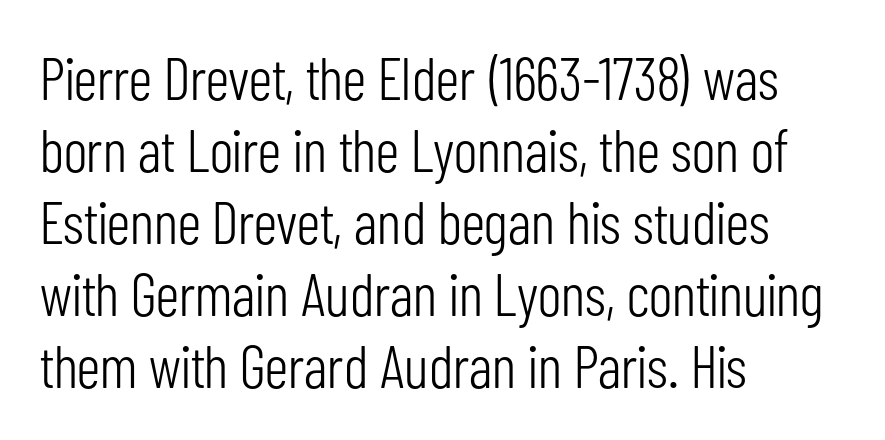
Q: Is the text bold? A: No.
Q: Is the text italic (slanted)? A: No, it is upright.
Q: Is the typeface a serif or a sans-serif typeface? A: Sans-serif.
Q: Is the text underlined? A: No.
Q: How is the paragraph aligned? A: Left-aligned.
Q: Is the spacing between letters normal or unusually wide? A: Normal.
Q: Width (condensed, normal, or wide)? A: Condensed.
Q: Stroke contrast? A: Low.
Q: x-height? A: Medium.
Q: Monospaced? A: No.
